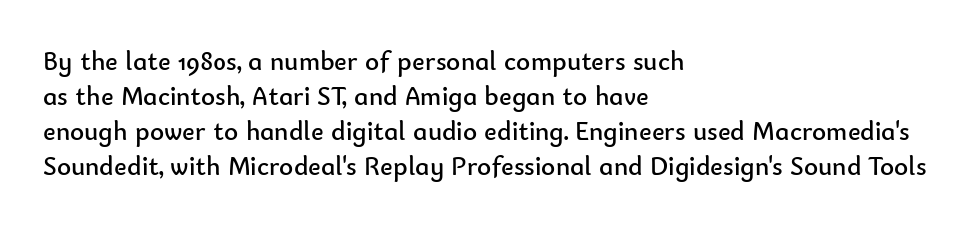
Style check: upright. Plain, unruled lines of type. The paragraph has a hard left edge and a soft right edge. This rendering leaves character spacing at its baseline value. A typesetter would call this leading conventional body-copy spacing. These glyphs show unthickened strokes, regular width or finer.
